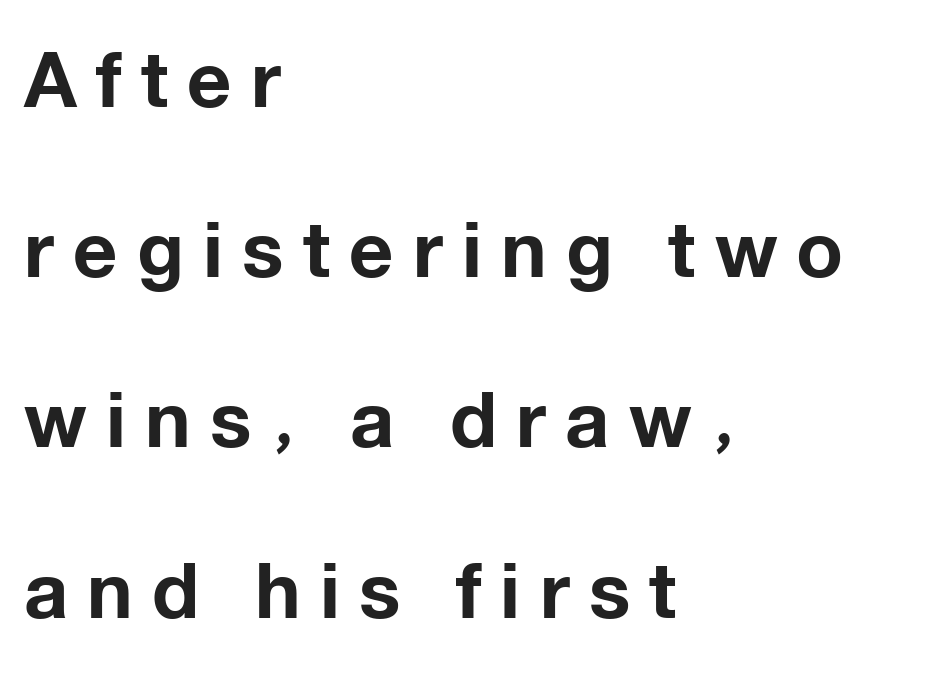
Proportional: the letters do not fall into vertical columns. The text block is weighted toward the left margin, trailing off unevenly rightward. You'd pick this weight for a headline — it's a proper bold. Successive baselines arrive slowly, with a big drop between each. Students, note that the glyphs here are deliberately spaced far apart.
